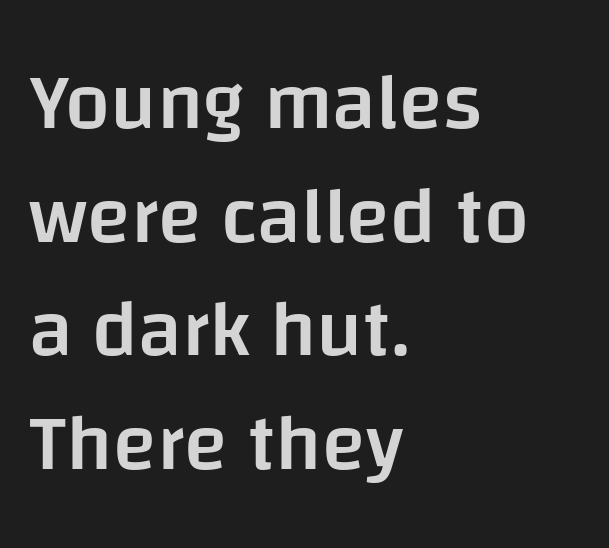
Q: Is the text bold? A: Semi-bold.
Q: Is the text italic (slanted)? A: No, it is upright.
Q: Is the typeface a serif or a sans-serif typeface? A: Sans-serif.
Q: Is the text underlined? A: No.
Q: How is the paragraph aligned? A: Left-aligned.
Q: Is the spacing between letters normal or unusually wide? A: Normal.
Q: Is the spacing between lines tight, normal or loose? A: Normal.
Q: Width (condensed, normal, or wide)? A: Normal.
Q: Stroke contrast? A: Low.
Q: x-height? A: Large.
Q: Monospaced? A: No.
